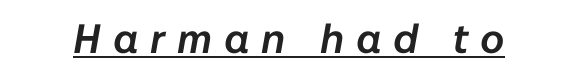
The image shows 41 px text type, italic (leaning right); set unusually wide letter spacing (+0.29 em), underlined; low stroke contrast and a medium x-height.
